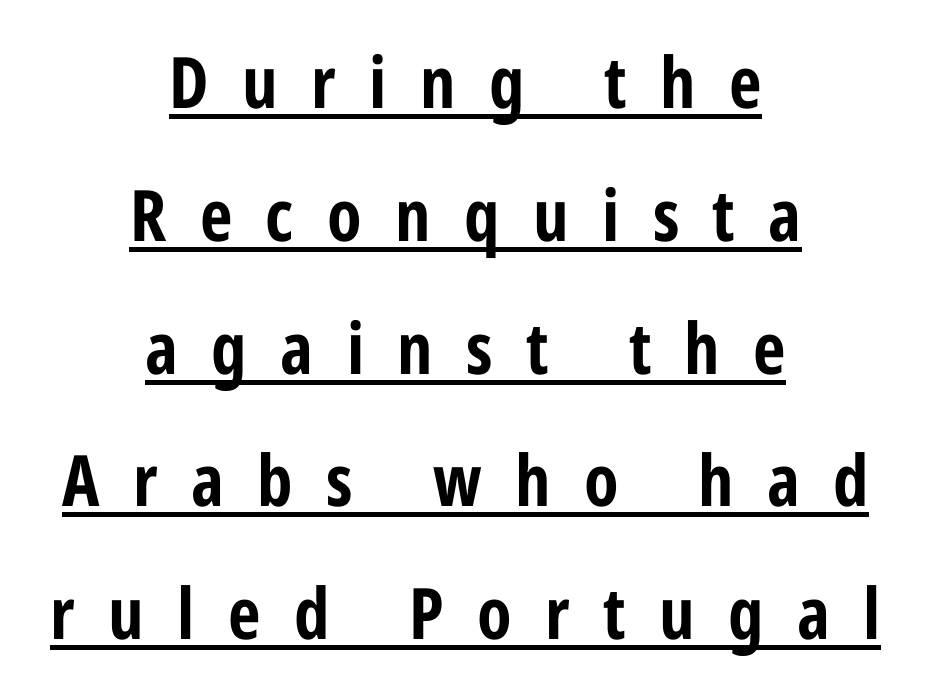
Nope, no serifs anywhere on these letters. Neither beginnings nor endings align; midpoints do. The rendering inserts visible extra space after every character. Every word sits above its own underline. Think of a printed novel: that variable character pitch is what you see here.
